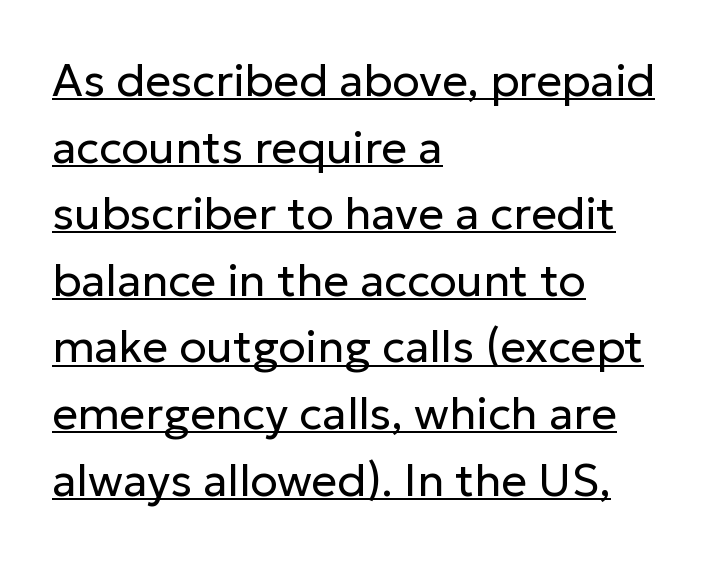
Q: Is the text bold? A: No.
Q: Is the text italic (slanted)? A: No, it is upright.
Q: Is the typeface a serif or a sans-serif typeface? A: Sans-serif.
Q: Is the text underlined? A: Yes.
Q: How is the paragraph aligned? A: Left-aligned.
Q: Is the spacing between letters normal or unusually wide? A: Normal.
Q: Is the spacing between lines tight, normal or loose? A: Normal.
Q: Width (condensed, normal, or wide)? A: Normal.
Q: Stroke contrast? A: Low.
Q: x-height? A: Medium.
Q: Monospaced? A: No.
